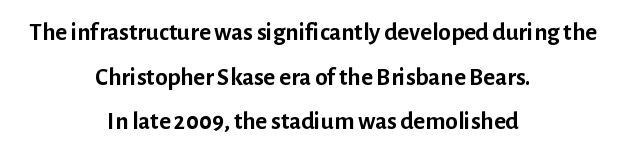
The image shows 25 px bold type, upright; set centered, line spacing 1.79x, normal letter spacing, not underlined.
